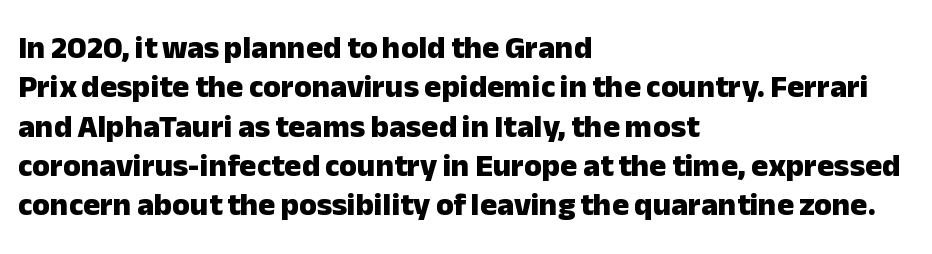
The image shows 32 px heavy sans-serif type, upright; set left-aligned, line spacing 1.23x, normal letter spacing, not underlined; low stroke contrast and a medium x-height.
